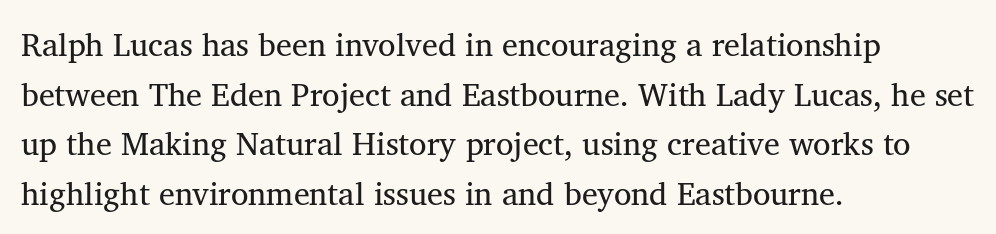
Q: Is the text bold? A: No.
Q: Is the text italic (slanted)? A: No, it is upright.
Q: Is the typeface a serif or a sans-serif typeface? A: Serif.
Q: Is the text underlined? A: No.
Q: How is the paragraph aligned? A: Left-aligned.
Q: Is the spacing between letters normal or unusually wide? A: Normal.
Q: Is the spacing between lines tight, normal or loose? A: Normal.
Q: Width (condensed, normal, or wide)? A: Normal.
Q: Stroke contrast? A: Medium.
Q: x-height? A: Medium.
Q: Monospaced? A: No.
